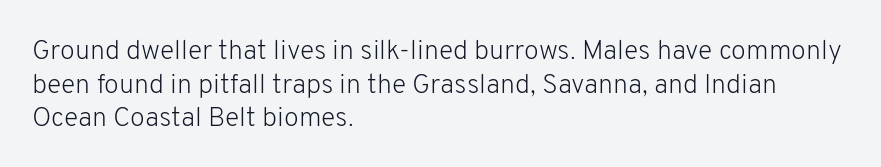
Whoever set this chose a conventional vertical rhythm. Each stroke keeps to a modest, everyday thickness or less. Is there any slant? The stems are plumb. Any mark beneath the type? The region is blank. Horizontal alignment here is leftward, the default for most running prose.
